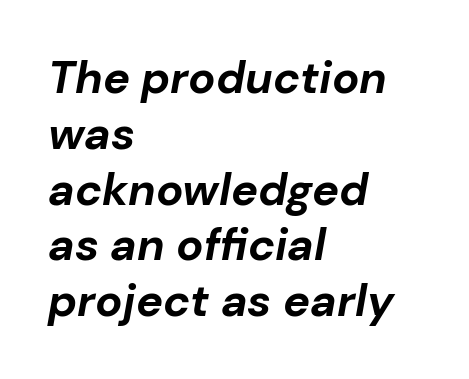
{"italic": "yes", "lean": "right", "slant_degrees": 10, "bold": "yes", "weight": "bold", "width": "normal", "stroke_contrast": "low", "x_height": "medium", "monospaced": "no", "underline": "no", "align": "left", "line_spacing_ratio": 1.24, "letter_spacing": "normal", "letter_spacing_em": 0.0, "glyph_px": 45}
